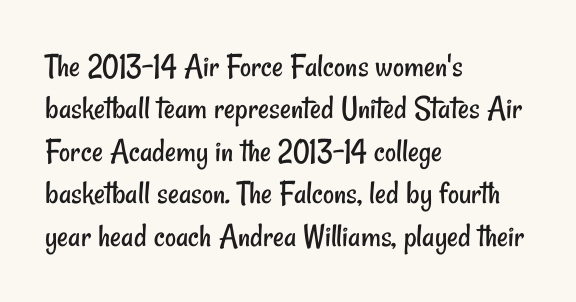
The letters carry no serifs — their stems end cleanly without finishing strokes. No letter is thick-stroked: the sample isn't bold. Underline: absent. Students, observe: this is what conventionally led text looks like.
